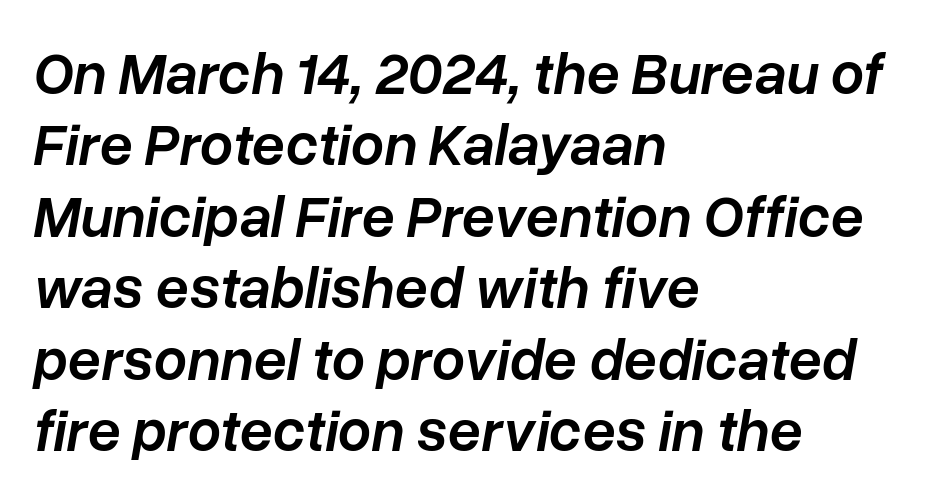
Q: Is the text bold? A: Semi-bold.
Q: Is the text italic (slanted)? A: Yes, it leans right by about 10 degrees.
Q: Is the text underlined? A: No.
Q: How is the paragraph aligned? A: Left-aligned.
Q: Is the spacing between letters normal or unusually wide? A: Normal.
Q: Width (condensed, normal, or wide)? A: Normal.
Q: Stroke contrast? A: Low.
Q: x-height? A: Medium.
Q: Monospaced? A: No.
